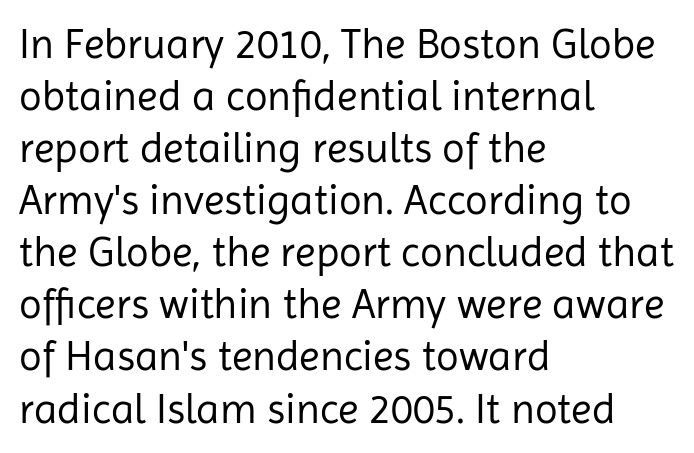
{"serif": "no", "italic": "no", "bold": "no", "weight": "regular", "width": "normal", "stroke_contrast": "low", "x_height": "medium", "monospaced": "no", "underline": "no", "align": "left", "line_spacing_ratio": 1.24, "letter_spacing": "normal", "letter_spacing_em": 0.0, "glyph_px": 42}
